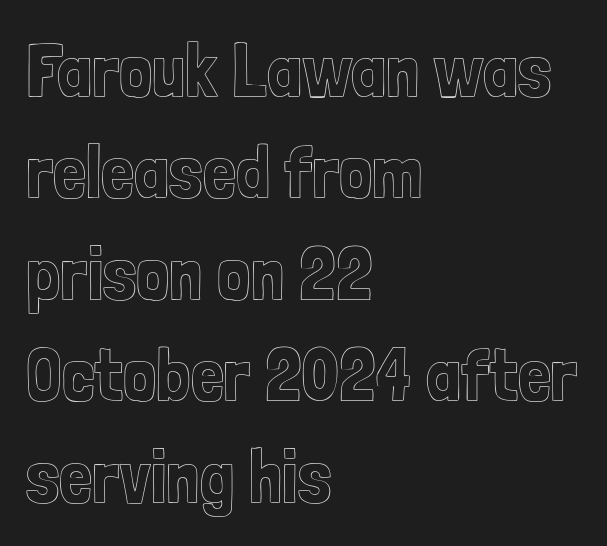
{"italic": "no", "width": "condensed", "x_height": "medium", "monospaced": "no", "underline": "no", "align": "left", "line_spacing": "normal", "line_spacing_ratio": 1.37, "letter_spacing": "normal", "letter_spacing_em": 0.0, "glyph_px": 74}
